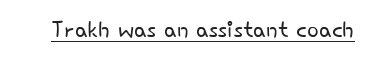
The image shows 31 px light sans-serif type, upright; set normal letter spacing, underlined; low stroke contrast and a small x-height.
